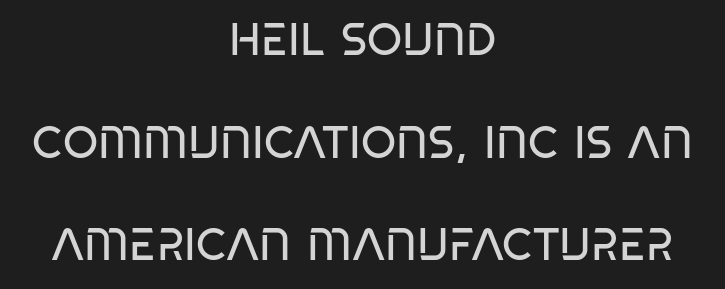
{"serif": "no", "bold": "no", "weight": "regular", "width": "condensed", "stroke_contrast": "low", "x_height": "large", "monospaced": "no", "underline": "no", "align": "center", "line_spacing": "loose", "line_spacing_ratio": 2.28, "letter_spacing": "normal", "letter_spacing_em": 0.0, "glyph_px": 45}
